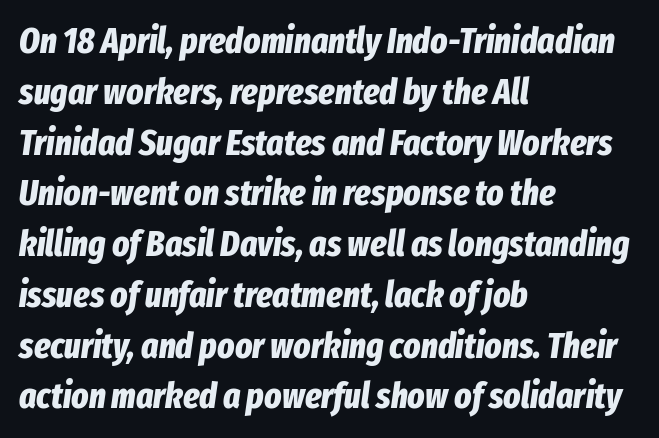
Each word holds together tightly as a unit, with standard inter-letter gaps. The rows are spaced the way most documents space them. The letters advance in unequal steps, a hallmark of proportional type. Underlining? Definitely not there. A typesetter would mark this as italic.
